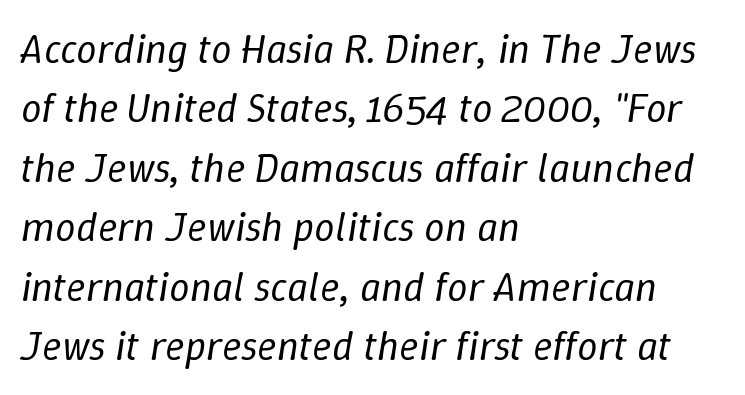
The image shows 41 px regular-weight type, italic (leaning right); set left-aligned, normal line spacing (1.45x), normal letter spacing, not underlined; low stroke contrast and a medium x-height.
